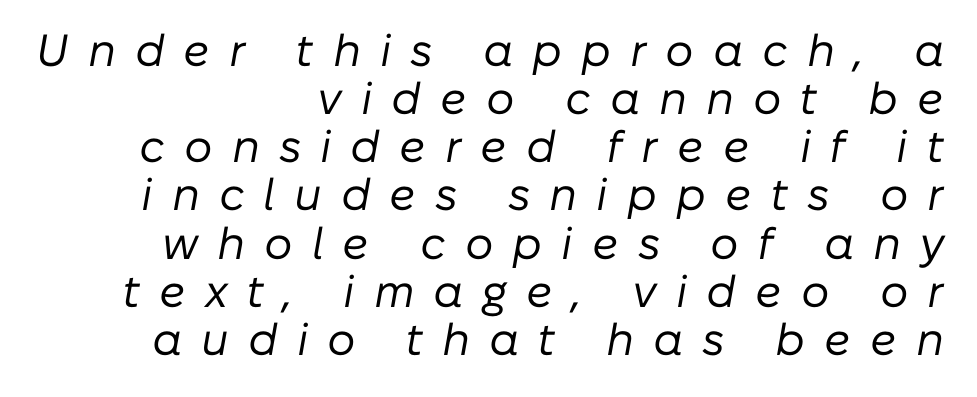
The image shows 45 px regular-weight type, italic (leaning right); set right-aligned, tight line spacing (1.07x), unusually wide letter spacing (+0.42 em), not underlined; low stroke contrast and a medium x-height.
